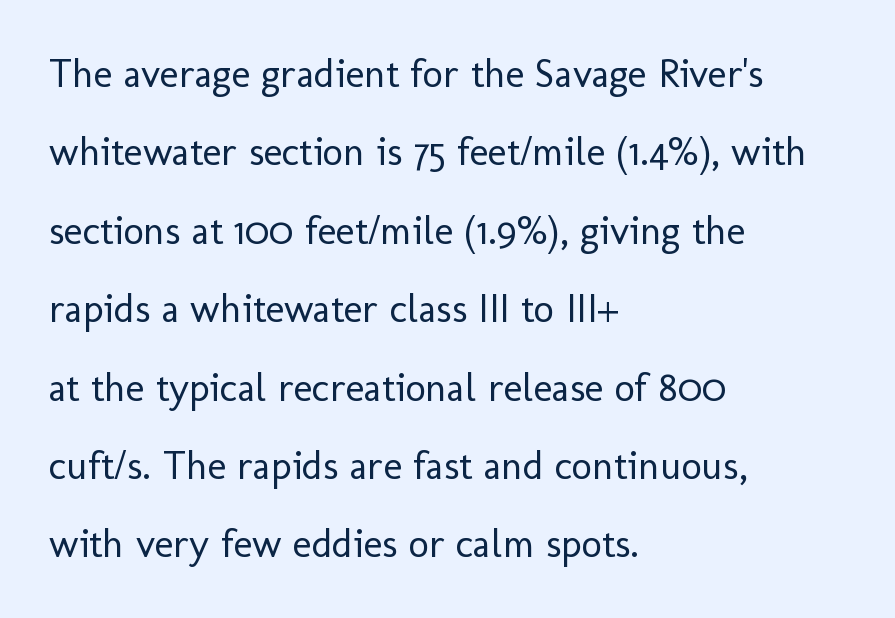
The image shows 40 px regular-weight sans-serif type, upright; set left-aligned, loose line spacing (1.96x), normal letter spacing, not underlined; low stroke contrast and a medium x-height.
